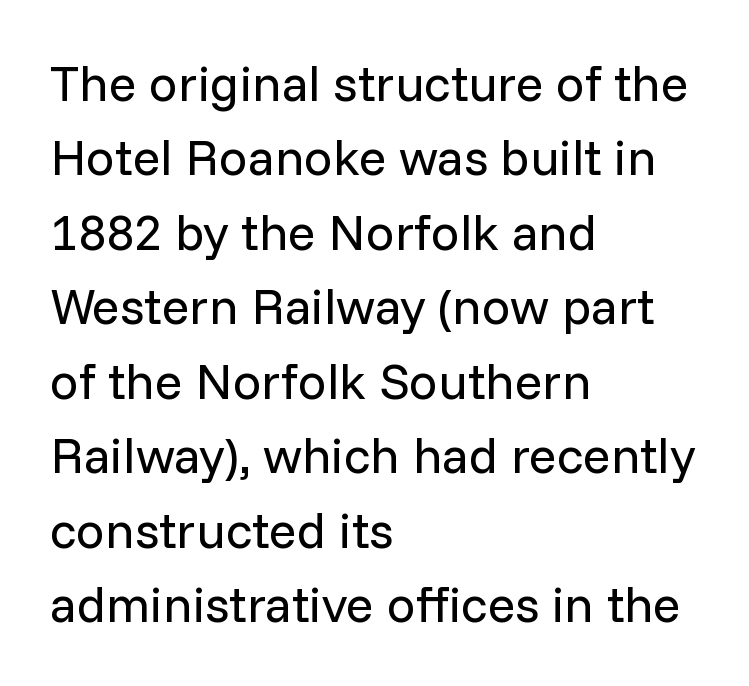
{"serif": "no", "italic": "no", "bold": "no", "weight": "regular", "width": "normal", "stroke_contrast": "low", "x_height": "medium", "monospaced": "no", "underline": "no", "align": "left", "line_spacing": "normal", "line_spacing_ratio": 1.46, "letter_spacing": "normal", "letter_spacing_em": 0.0, "glyph_px": 51}
